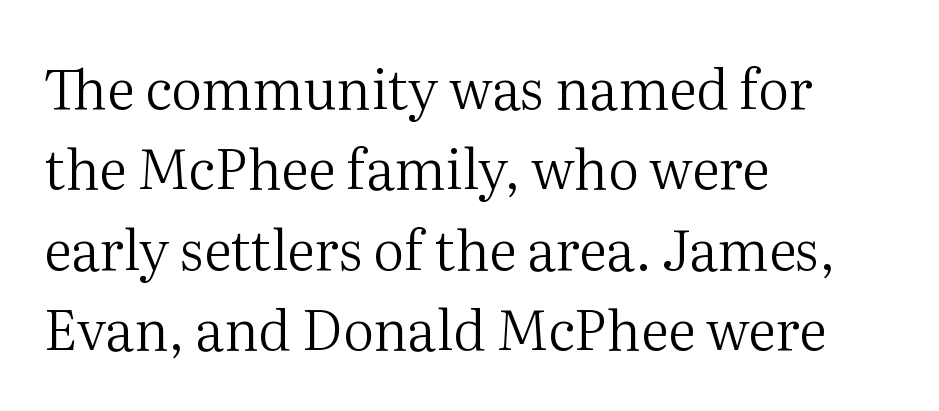
The image shows 55 px regular-weight serif type, upright; set left-aligned, normal line spacing (1.46x), normal letter spacing, not underlined; medium stroke contrast and a medium x-height.
